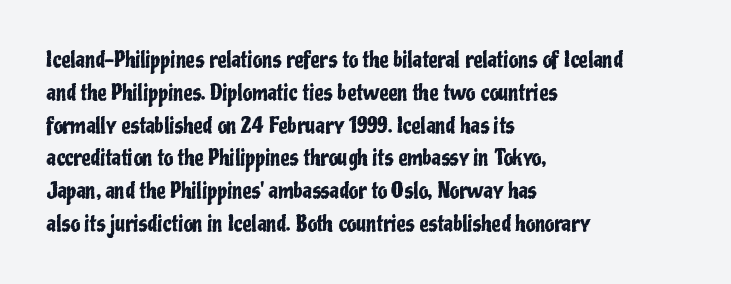
Whoever set this chose a conventional vertical rhythm. Quick note: not italic, upright. Only glyphs here, with clear space below each row. The horizontal fit of the characters is conventional and even. Notice how the passage keeps a crisp vertical edge on the left only.
